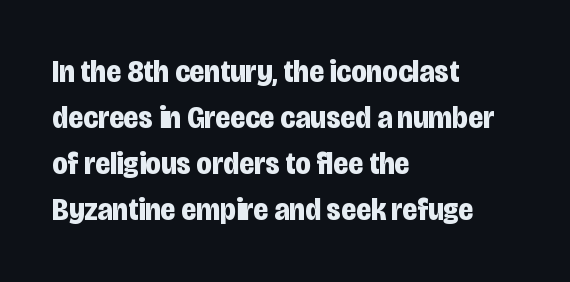
The image shows 32 px bold, condensed sans-serif type, upright; set left-aligned, normal line spacing (1.44x), normal letter spacing, not underlined; low stroke contrast and a large x-height.
